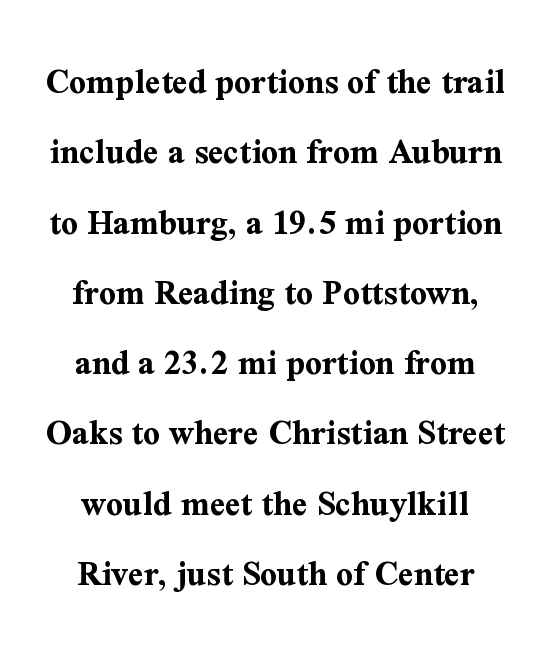
The image shows 37 px bold serif type, upright; set loose line spacing (1.9x), normal letter spacing, not underlined; medium stroke contrast and a medium x-height.
